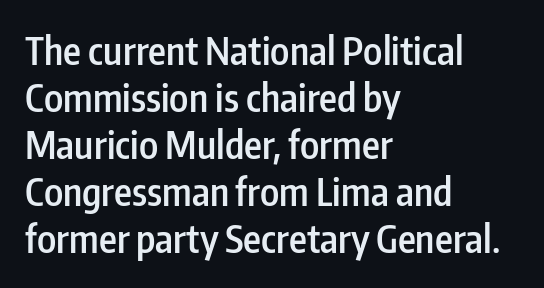
Q: Is the text bold? A: Semi-bold.
Q: Is the text italic (slanted)? A: No, it is upright.
Q: Is the typeface a serif or a sans-serif typeface? A: Sans-serif.
Q: Is the text underlined? A: No.
Q: How is the paragraph aligned? A: Left-aligned.
Q: Is the spacing between letters normal or unusually wide? A: Normal.
Q: Width (condensed, normal, or wide)? A: Condensed.
Q: Stroke contrast? A: Low.
Q: x-height? A: Medium.
Q: Monospaced? A: No.
